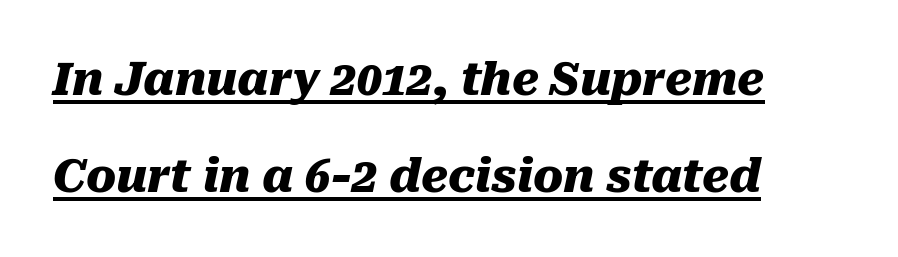
This sample uses an oblique cut, with every glyph tilted off the vertical. The face used here appears with an underline applied. What's the leading like? Stretched, with rows far apart. Looks like regular typesetting: each glyph gets only the width it needs. Every row of glyphs begins at an identical x-position on the left.
